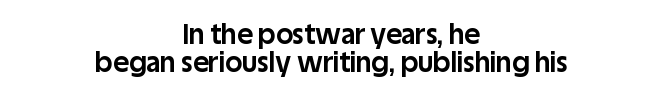
Q: Is the text bold? A: Yes.
Q: Is the text italic (slanted)? A: No, it is upright.
Q: Is the text underlined? A: No.
Q: How is the paragraph aligned? A: Centered.
Q: Is the spacing between letters normal or unusually wide? A: Normal.
Q: Is the spacing between lines tight, normal or loose? A: Tight.
